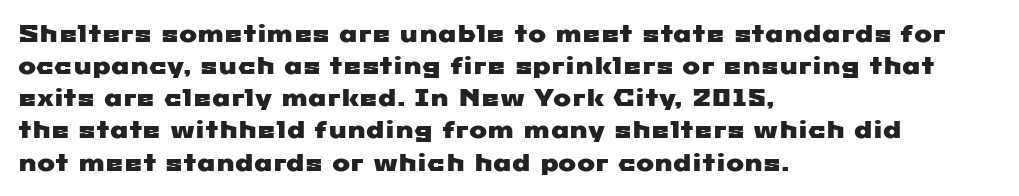
{"underline": "no", "align": "left", "line_spacing": "normal", "line_spacing_ratio": 1.34, "letter_spacing": "normal", "letter_spacing_em": 0.0, "glyph_px": 24}
